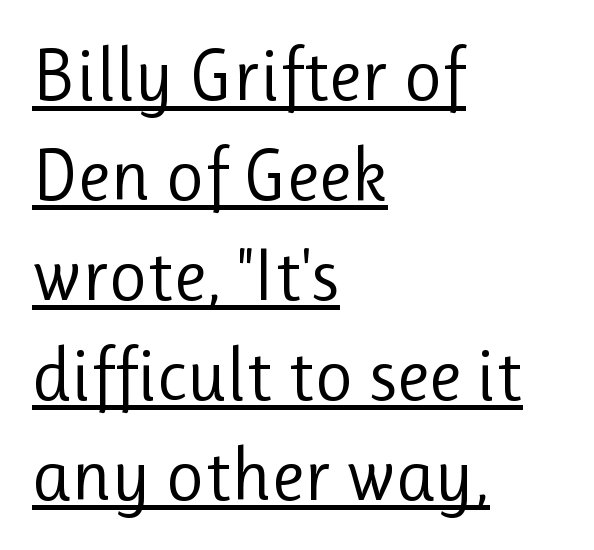
The image shows 74 px regular-weight sans-serif type, upright; set left-aligned, normal line spacing (1.35x), normal letter spacing, underlined; low stroke contrast and a medium x-height.
